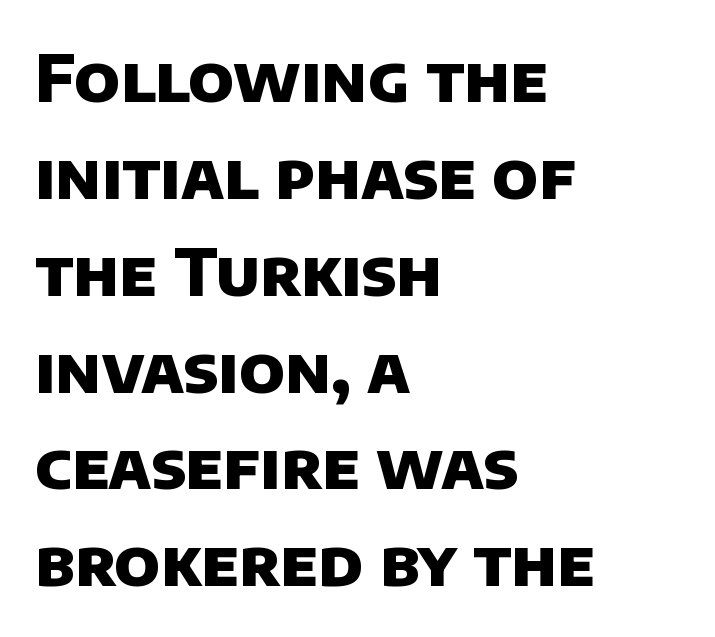
{"serif": "no", "bold": "yes", "weight": "heavy", "width": "normal", "stroke_contrast": "low", "x_height": "large", "monospaced": "no", "underline": "no", "align": "left", "line_spacing": "normal", "line_spacing_ratio": 1.49, "letter_spacing": "normal", "letter_spacing_em": 0.0, "glyph_px": 65}
